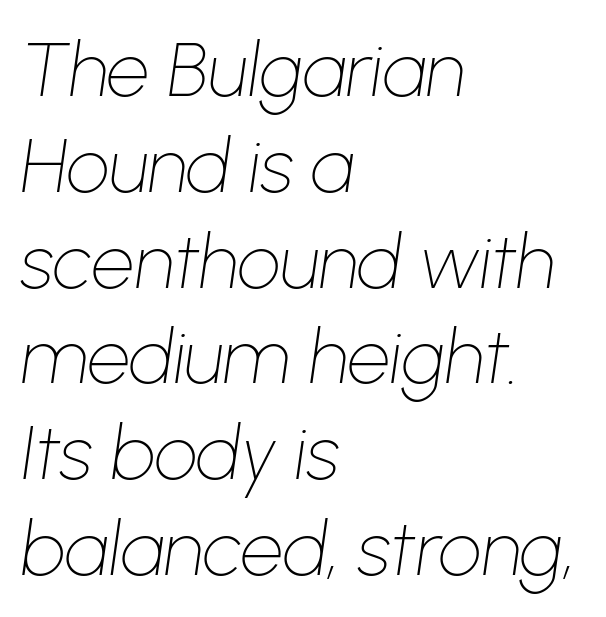
Notice how descenders clear the ascenders below comfortably — that's standard leading. Emphasis-style slanted type is in use. Descenders hang freely into open space. No extra tracking has been applied to these lines.
